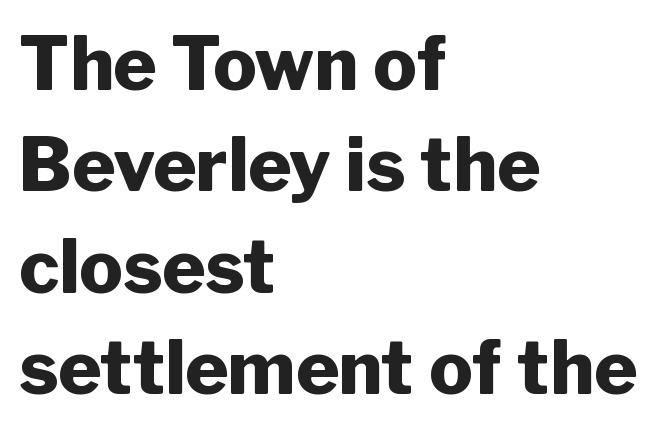
Normally led — the rows are evenly, conventionally spaced. Posture: straight, roman, zero tilt. No word sits above an underline. Spacing verdict: proportional, widths tailored to each character. Does the weight exceed regular? Yes, all the way to bold. These lines are set flush left with a ragged right edge.
